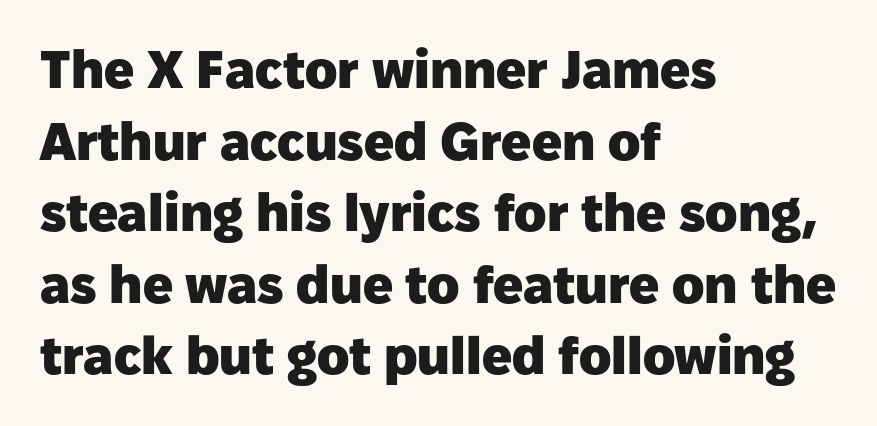
This sample is left-justified, so line endings fall wherever the words run out. Students, observe: this is what conventionally led text looks like. This sample uses plain, unmodified letter spacing. Typesetter's note: full bold, strokes at maximum text heaviness.
